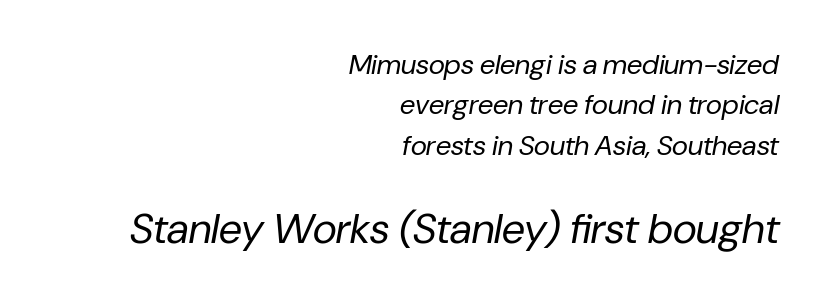
Q: Is the text bold? A: No.
Q: Is the text italic (slanted)? A: Yes, it leans right by about 10 degrees.
Q: Is the text underlined? A: No.
Q: How is the paragraph aligned? A: Right-aligned.
Q: Is the spacing between letters normal or unusually wide? A: Normal.
Q: Is the spacing between lines tight, normal or loose? A: Normal.
Q: Which block of text is set in a larger size, the first (top) or the second (bottom)? A: The second (bottom) one.
Q: Width (condensed, normal, or wide)? A: Normal.
Q: Stroke contrast? A: Low.
Q: x-height? A: Medium.
Q: Monospaced? A: No.
